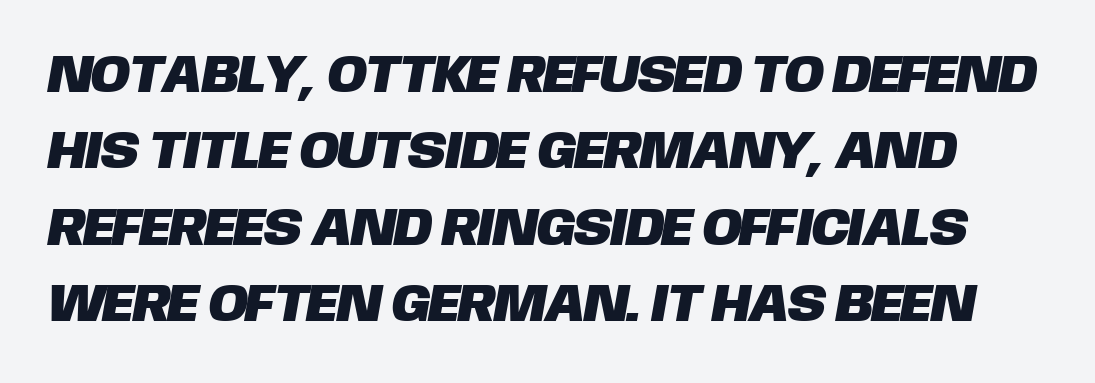
The image shows 53 px sans-serif type; set normal line spacing (1.44x), normal letter spacing, not underlined; low stroke contrast and a large x-height.
